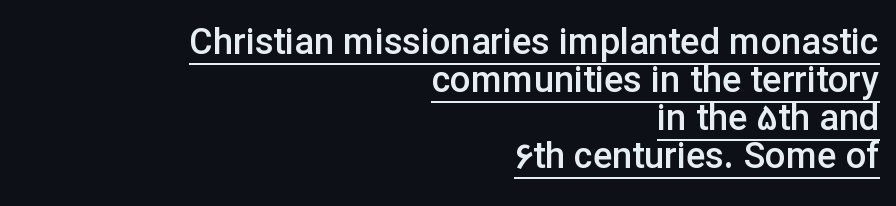
The image shows 36 px semibold sans-serif type, upright; set right-aligned, tight line spacing (1.06x), normal letter spacing, underlined; low stroke contrast and a medium x-height.
